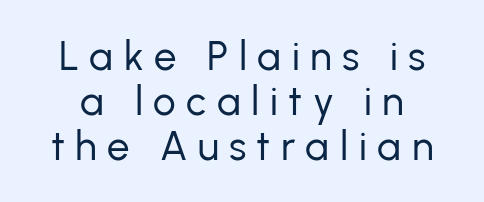
The image shows 40 px regular-weight sans-serif type, upright; set tight line spacing (1.12x), unusually wide letter spacing (+0.26 em), not underlined; low stroke contrast and a medium x-height.
